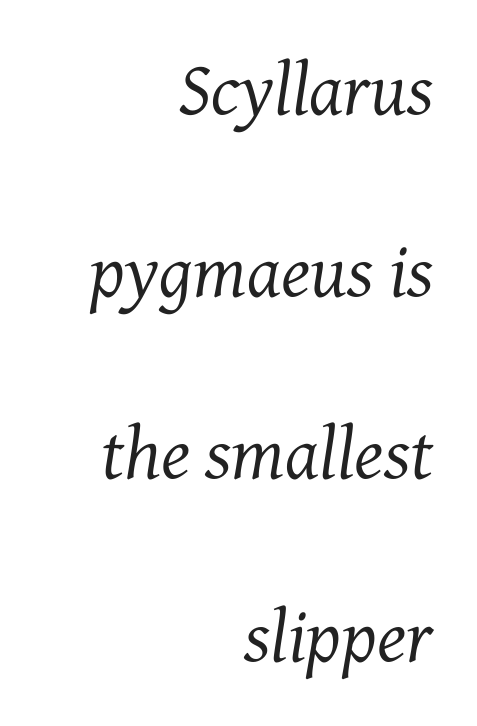
The designer dialed line spacing up above the default. This sample has the flowing, uneven cadence of proportional lettering. Caption: standard tracking, unaltered. Look at the bottom of the vertical strokes: they flare into serifs here. The passage shown is not bold in any degree. Plain, unruled lines of type.
